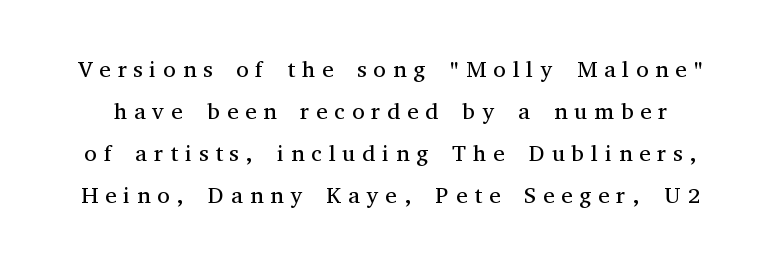
{"italic": "no", "bold": "no", "underline": "no", "line_spacing_ratio": 1.82, "letter_spacing": "wide", "letter_spacing_em": 0.3, "glyph_px": 23}
